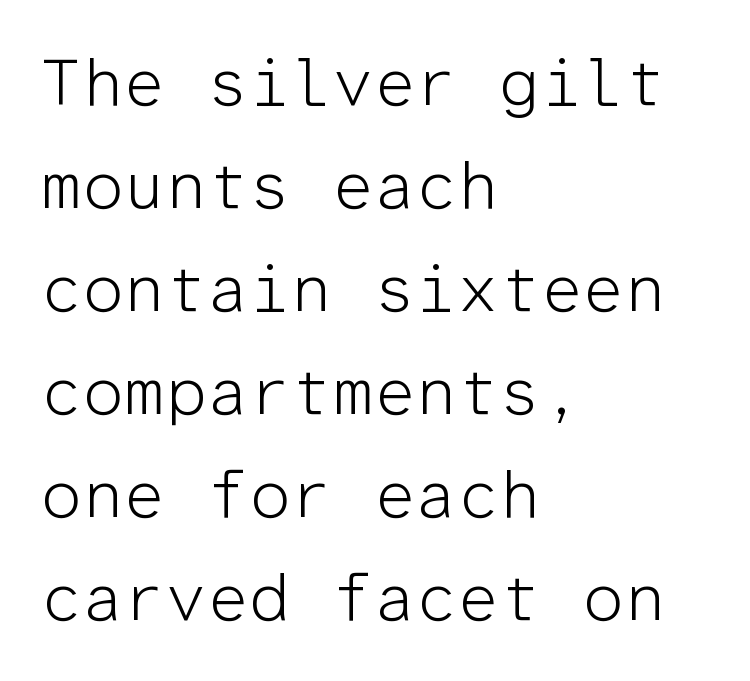
Posture: upright roman. Every character here occupies the same horizontal width, giving the sample a typewriter-like rhythm. Grotesque or geometric, the face here clearly has no serifs. These lines sit exactly where default settings would place them. Visually the block forms a straight wall on the left and a jagged coastline on the right.
